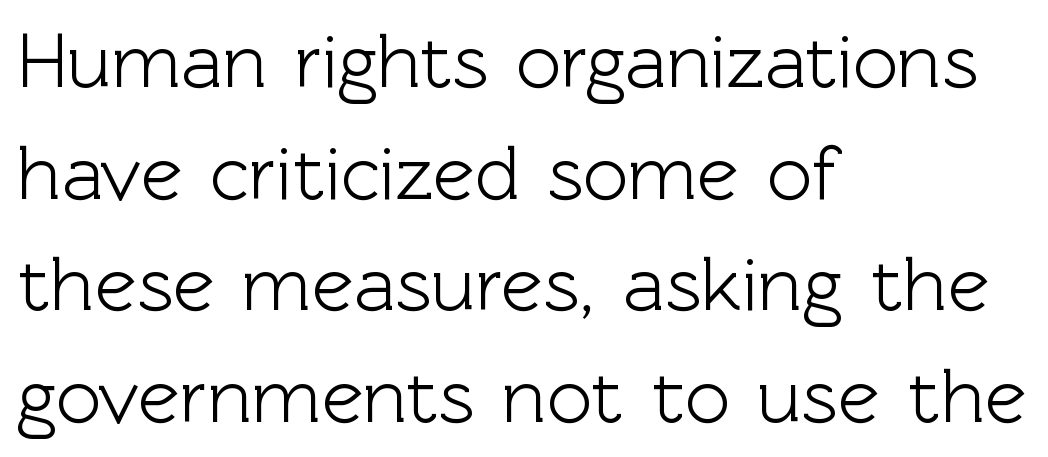
The face used here is rendered with its standard letterfit. Type style note: lacks serifs. Notice how the stems are strictly vertical — no italics here. Alignment: flush left. One glance says typical: line gaps are just what's usual.
